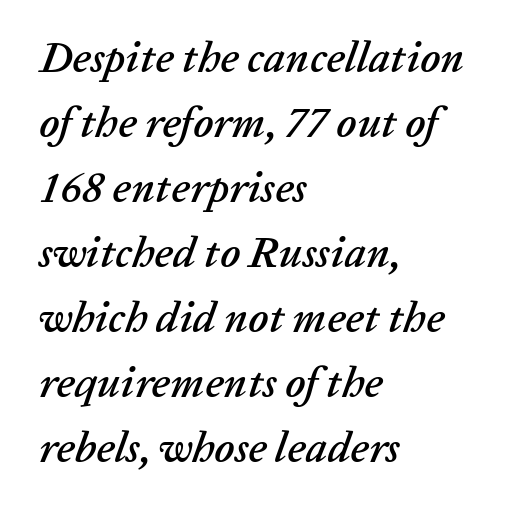
{"italic": "yes", "lean": "right", "slant_degrees": 20, "width": "normal", "stroke_contrast": "low", "x_height": "medium", "monospaced": "no", "underline": "no", "align": "left", "line_spacing": "normal", "line_spacing_ratio": 1.51, "letter_spacing": "normal", "letter_spacing_em": 0.0, "glyph_px": 43}
